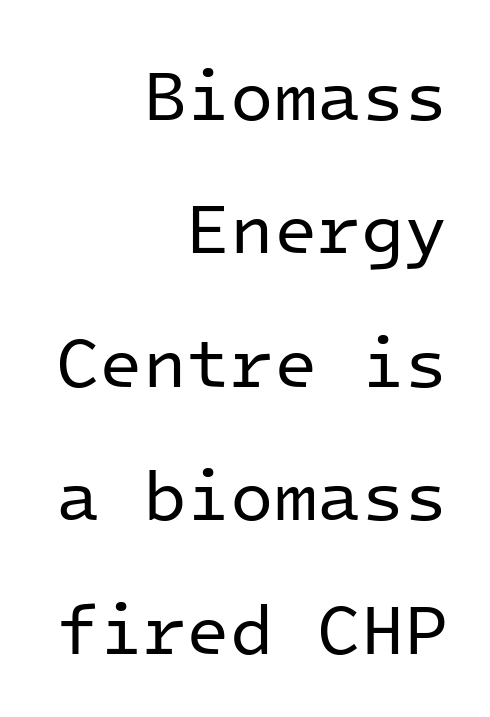
Q: Is the text bold? A: No.
Q: Is the text italic (slanted)? A: No, it is upright.
Q: Is the typeface a serif or a sans-serif typeface? A: Sans-serif.
Q: Is the text underlined? A: No.
Q: How is the paragraph aligned? A: Right-aligned.
Q: Is the spacing between letters normal or unusually wide? A: Normal.
Q: Width (condensed, normal, or wide)? A: Normal.
Q: Stroke contrast? A: Low.
Q: x-height? A: Medium.
Q: Monospaced? A: Yes.
